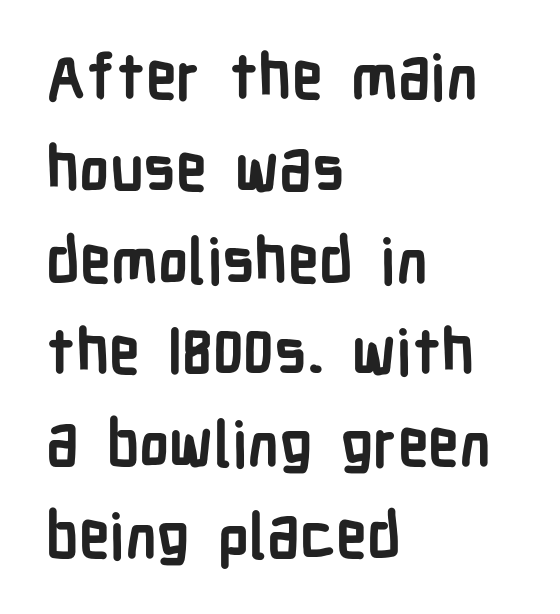
If you drew a ruler down the left edge, every line would touch it. Look at the tracking — it's just the regular setting, nothing added. No italicization has been applied; the sample stays upright. Horizontal bands of white between lines are of average thickness. The strokes are fattened all the way to bold. Letters rest on an invisible, unmarked baseline.
